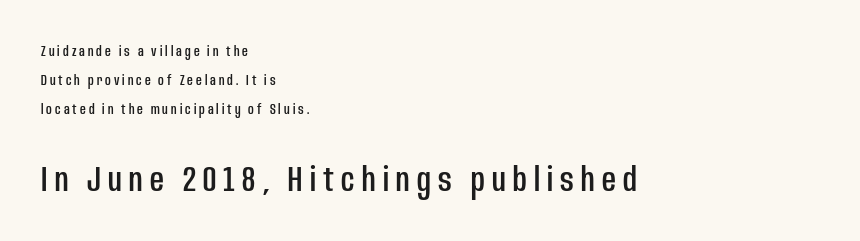
Q: Is the text italic (slanted)? A: No, it is upright.
Q: Is the typeface a serif or a sans-serif typeface? A: Sans-serif.
Q: Is the text underlined? A: No.
Q: How is the paragraph aligned? A: Left-aligned.
Q: Is the spacing between letters normal or unusually wide? A: Unusually wide.
Q: Is the spacing between lines tight, normal or loose? A: Loose.
Q: Which block of text is set in a larger size, the first (top) or the second (bottom)? A: The second (bottom) one.
Q: Width (condensed, normal, or wide)? A: Condensed.
Q: Stroke contrast? A: Low.
Q: x-height? A: Large.
Q: Monospaced? A: No.
